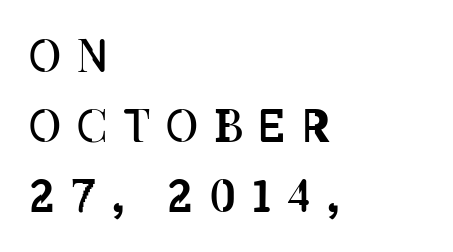
Q: Is the text bold? A: No.
Q: Is the text italic (slanted)? A: No, it is upright.
Q: Is the text underlined? A: No.
Q: How is the paragraph aligned? A: Left-aligned.
Q: Is the spacing between letters normal or unusually wide? A: Unusually wide.
Q: Is the spacing between lines tight, normal or loose? A: Normal.
Q: Width (condensed, normal, or wide)? A: Condensed.
Q: Stroke contrast? A: Low.
Q: x-height? A: Large.
Q: Monospaced? A: No.
